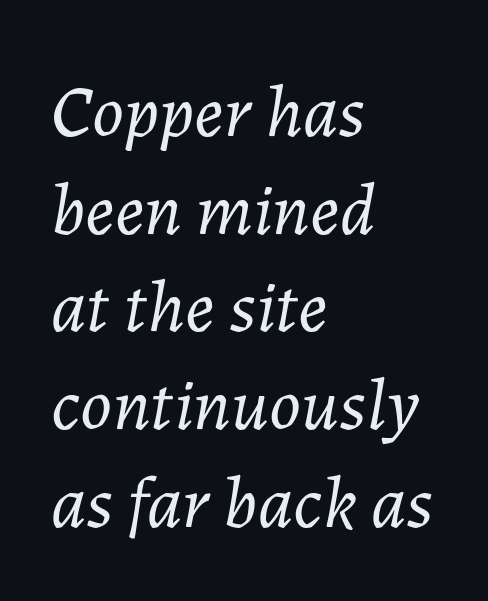
{"italic": "yes", "lean": "right", "slant_degrees": 7, "bold": "no", "weight": "light", "width": "normal", "stroke_contrast": "low", "x_height": "medium", "monospaced": "no", "underline": "no", "align": "left", "line_spacing": "normal", "line_spacing_ratio": 1.32, "letter_spacing": "normal", "letter_spacing_em": 0.0, "glyph_px": 74}
